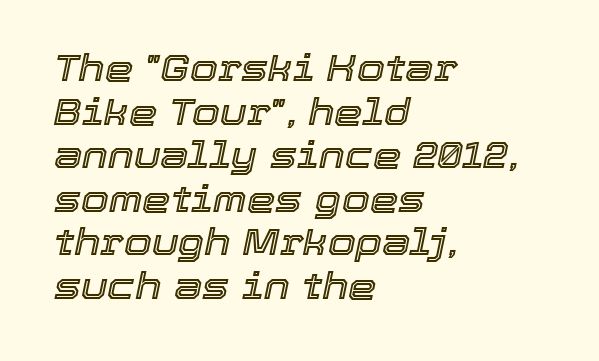
Q: Is the text italic (slanted)? A: Yes, it leans right by about 12 degrees.
Q: Is the text underlined? A: No.
Q: How is the paragraph aligned? A: Left-aligned.
Q: Is the spacing between letters normal or unusually wide? A: Normal.
Q: Width (condensed, normal, or wide)? A: Normal.
Q: x-height? A: Medium.
Q: Monospaced? A: No.
